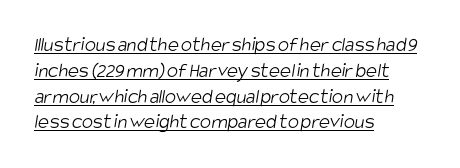
Students, note that the glyphs here touch the page at normal intervals. Like a heading marked for emphasis, these lines bear an underscore. Horizontal alignment here is leftward, the default for most running prose. No letter is thick-stroked: the sample isn't bold.
